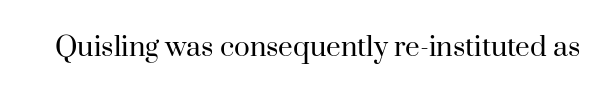
{"italic": "no", "bold": "no", "underline": "no", "letter_spacing": "normal", "letter_spacing_em": 0.0, "glyph_px": 26}
